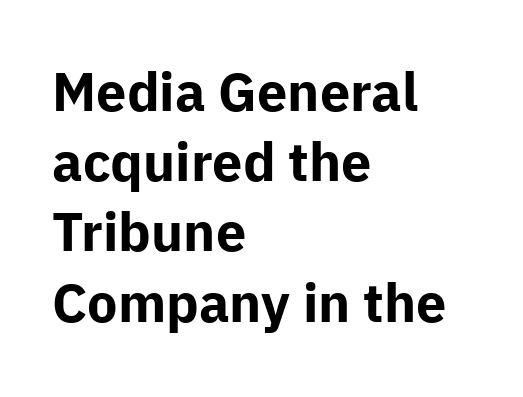
This rendering uses left alignment, leaving the right contour irregular. Stroke thickness is high; the sample reads as a true bold. The letters carry no serifs — their stems end cleanly without finishing strokes. Regarding leading, the lines here are spaced in the standard way. This sample uses plain, unmodified letter spacing.
